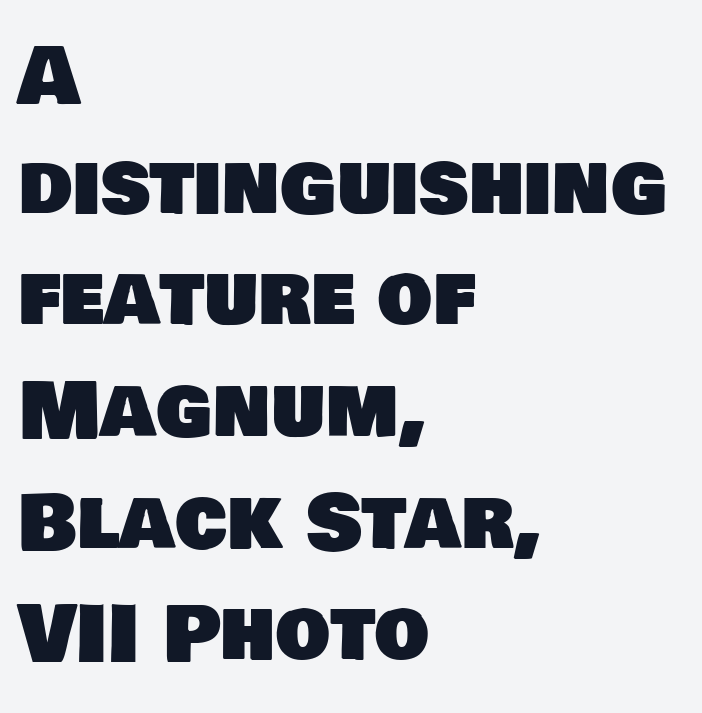
The string is rendered with underlining switched off. Nothing sits at the stroke ends, so this counts as sans-serif. This sample keeps an unexceptional amount of space between lines. These lines stack with their left ends in a neat column. The line texture is even and compact thanks to regular tracking.
